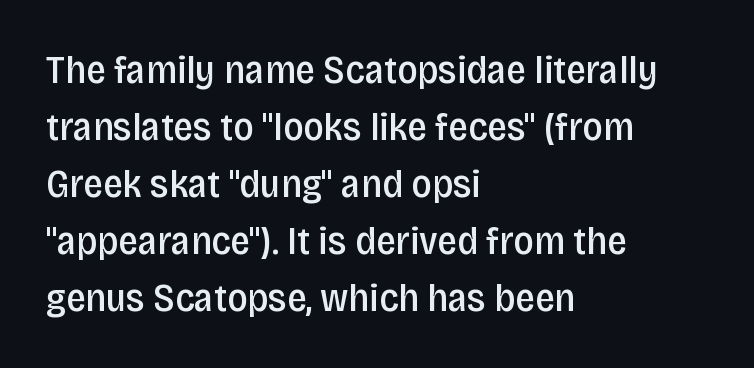
The image shows 39 px semibold, condensed sans-serif type, upright; set left-aligned, normal line spacing (1.46x), normal letter spacing, not underlined; low stroke contrast and a large x-height.
